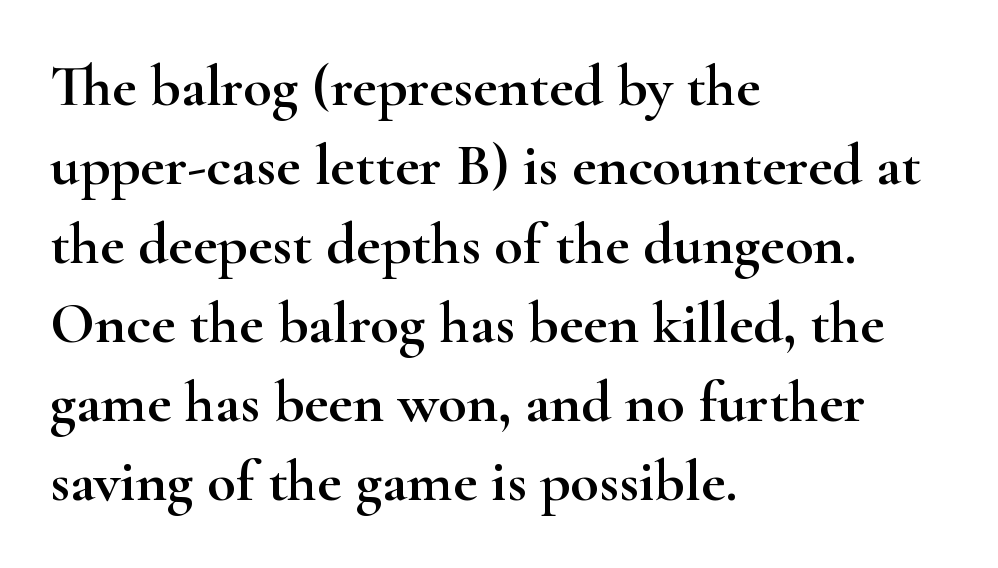
{"serif": "yes", "italic": "no", "width": "wide", "stroke_contrast": "high", "x_height": "small", "monospaced": "no", "underline": "no", "align": "left", "line_spacing": "normal", "line_spacing_ratio": 1.34, "letter_spacing": "normal", "letter_spacing_em": 0.0, "glyph_px": 59}
